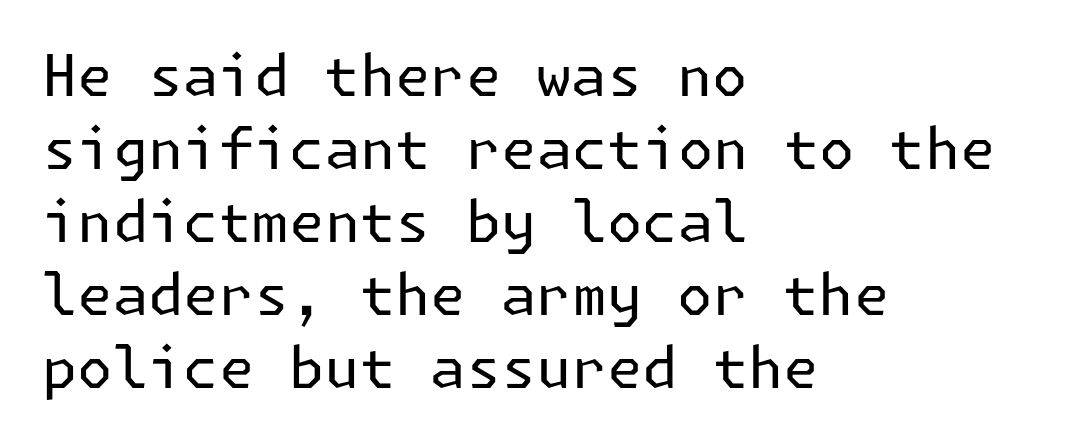
The image shows 57 px regular-weight sans-serif type, upright; set left-aligned, normal line spacing (1.28x), normal letter spacing, not underlined; low stroke contrast and a medium x-height.
